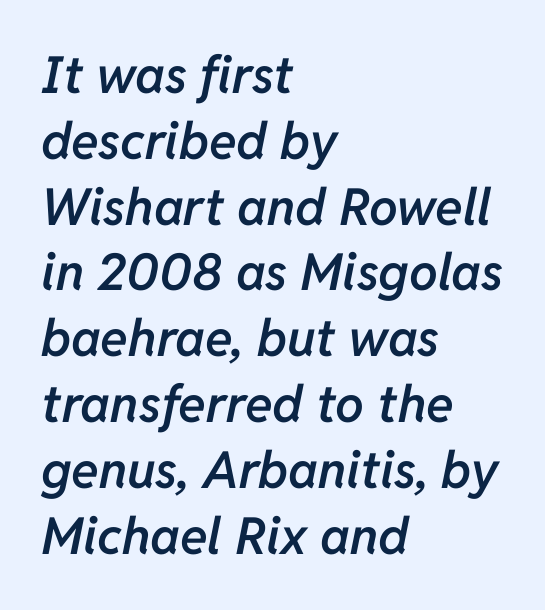
{"italic": "yes", "lean": "right", "slant_degrees": 11, "bold": "semi", "weight": "semibold", "width": "normal", "stroke_contrast": "low", "x_height": "medium", "monospaced": "no", "underline": "no", "align": "left", "line_spacing": "normal", "line_spacing_ratio": 1.29, "letter_spacing": "normal", "letter_spacing_em": 0.0, "glyph_px": 51}
